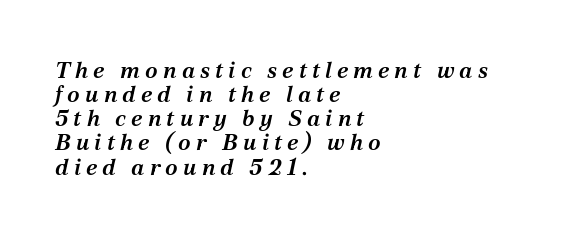
{"italic": "yes", "lean": "right", "slant_degrees": 12, "bold": "semi", "underline": "no", "align": "left", "line_spacing": "tight", "line_spacing_ratio": 1.05, "letter_spacing": "wide", "letter_spacing_em": 0.22, "glyph_px": 23}
